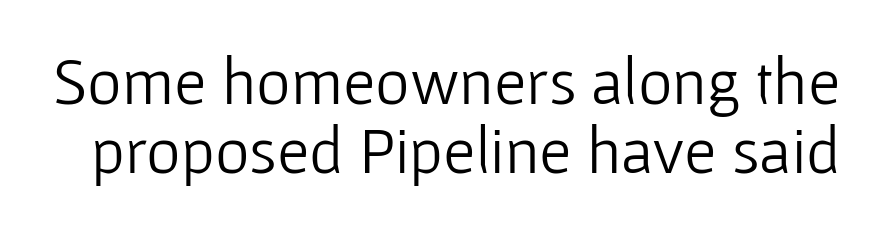
Q: Is the text bold? A: No.
Q: Is the text italic (slanted)? A: No, it is upright.
Q: Is the typeface a serif or a sans-serif typeface? A: Sans-serif.
Q: Is the text underlined? A: No.
Q: Is the spacing between letters normal or unusually wide? A: Normal.
Q: Is the spacing between lines tight, normal or loose? A: Tight.
Q: Width (condensed, normal, or wide)? A: Normal.
Q: Stroke contrast? A: Low.
Q: x-height? A: Medium.
Q: Monospaced? A: No.
